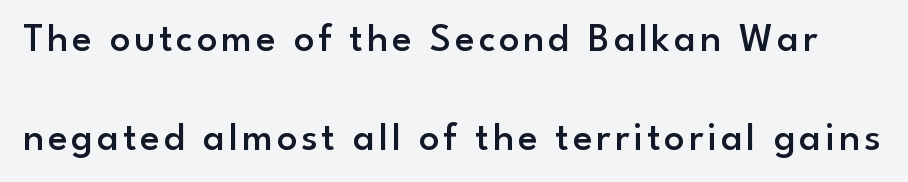
Q: Is the text bold? A: Semi-bold.
Q: Is the text italic (slanted)? A: No, it is upright.
Q: Is the typeface a serif or a sans-serif typeface? A: Sans-serif.
Q: Is the text underlined? A: No.
Q: Is the spacing between lines tight, normal or loose? A: Loose.
Q: Width (condensed, normal, or wide)? A: Normal.
Q: Stroke contrast? A: Low.
Q: x-height? A: Small.
Q: Monospaced? A: No.
